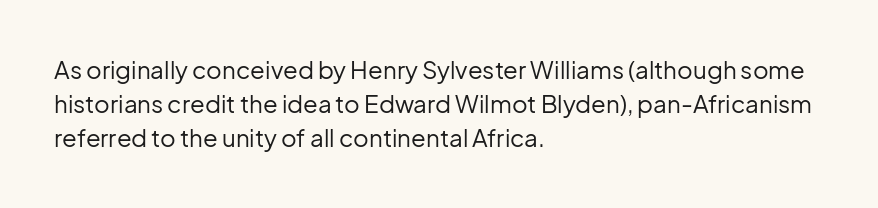
{"italic": "no", "bold": "no", "underline": "no", "align": "left", "line_spacing": "normal", "line_spacing_ratio": 1.42, "letter_spacing": "normal", "letter_spacing_em": 0.0, "glyph_px": 24}
